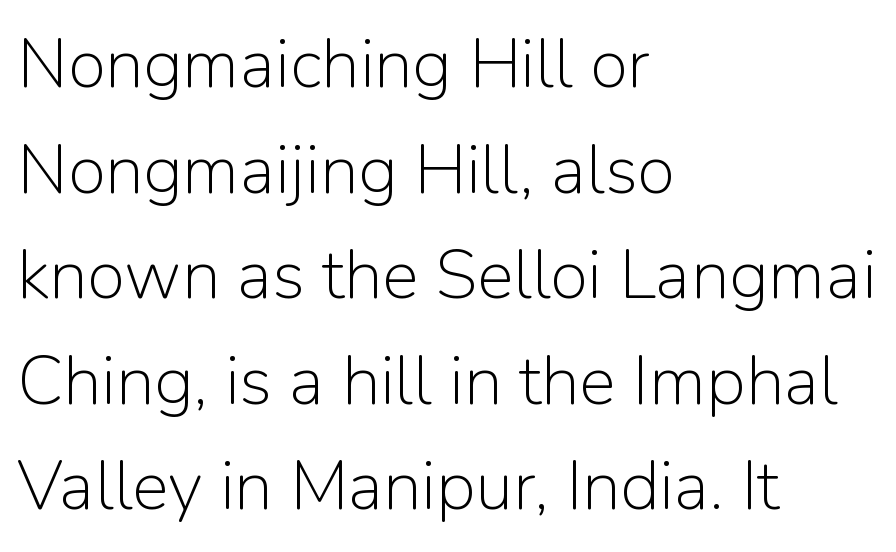
The image shows 69 px light sans-serif type, upright; set left-aligned, normal line spacing (1.53x), normal letter spacing, not underlined; low stroke contrast and a medium x-height.
